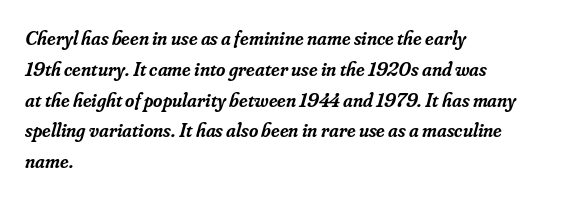
The image shows 20 px text type, italic (leaning right); set left-aligned, normal line spacing (1.54x), normal letter spacing, not underlined.
